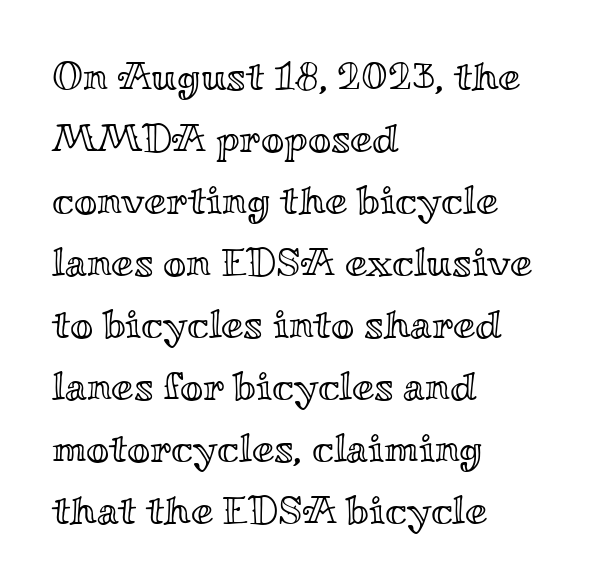
The image shows 40 px wide type, upright; set left-aligned, normal line spacing (1.55x), normal letter spacing, not underlined; a small x-height.
